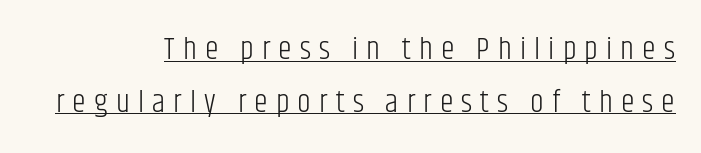
The image shows 31 px light, condensed sans-serif type, upright; set right-aligned, normal line spacing (1.7x), unusually wide letter spacing (+0.26 em), underlined; low stroke contrast and a large x-height.
